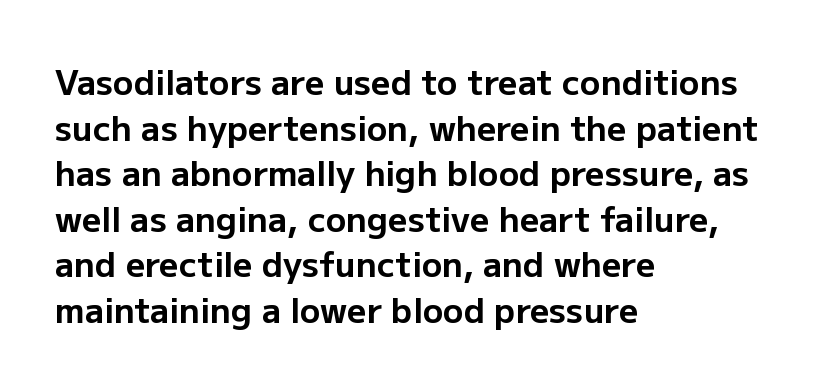
Every character sits straight up, as roman type does. The rendering uses natural spacing where letterforms have individual widths. What kind of face is this? One without serifs — a sans. How are the letters spaced? Ordinarily, with no added tracking. Whoever set this chose a conventional vertical rhythm.
